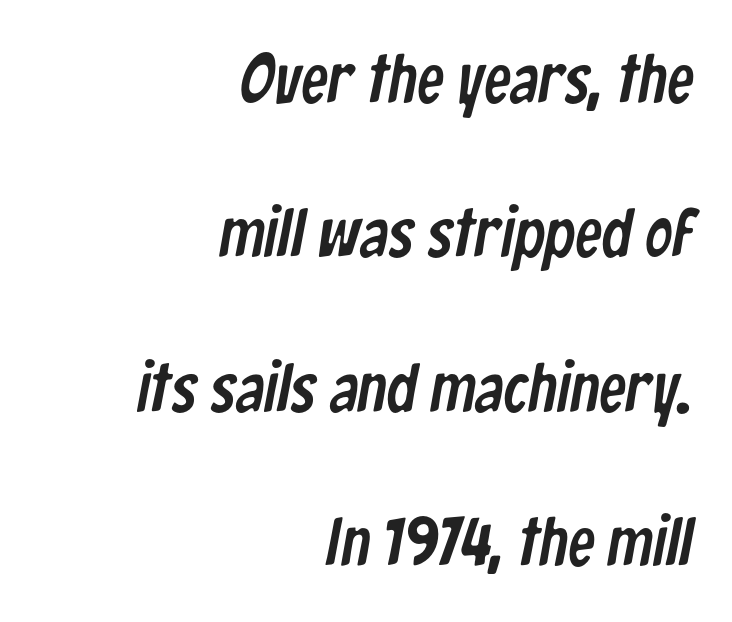
If you measured baseline to baseline, you'd find a long distance. Visually the block forms a straight wall on the right and a jagged coastline on the left. Anything drawn beneath the words? Only blank space. A typesetter would label this face a sans. The line texture is even and compact thanks to regular tracking.
